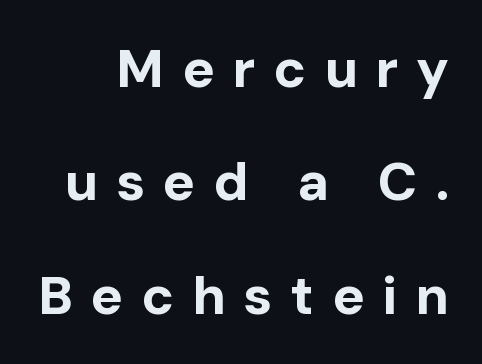
Q: Is the text bold? A: Yes.
Q: Is the text italic (slanted)? A: No, it is upright.
Q: Is the typeface a serif or a sans-serif typeface? A: Sans-serif.
Q: Is the text underlined? A: No.
Q: Is the spacing between letters normal or unusually wide? A: Unusually wide.
Q: Is the spacing between lines tight, normal or loose? A: Loose.
Q: Width (condensed, normal, or wide)? A: Normal.
Q: Stroke contrast? A: Low.
Q: x-height? A: Medium.
Q: Monospaced? A: No.
